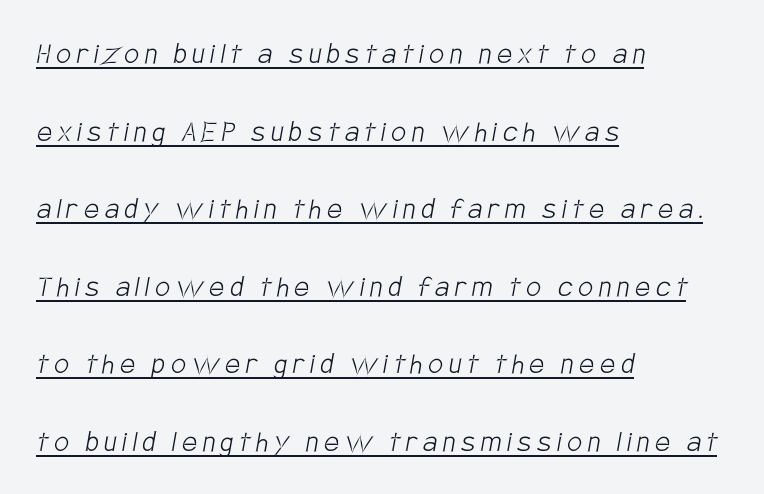
{"serif": "no", "bold": "no", "weight": "light", "width": "condensed", "stroke_contrast": "low", "x_height": "large", "monospaced": "no", "underline": "yes", "align": "left", "line_spacing": "loose", "line_spacing_ratio": 2.35, "glyph_px": 33}
